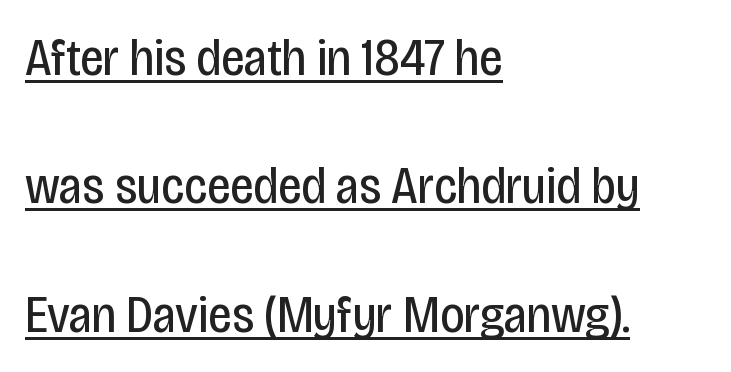
The image shows 53 px regular-weight, condensed sans-serif type, upright; set left-aligned, loose line spacing (2.42x), normal letter spacing, underlined; low stroke contrast and a large x-height.
